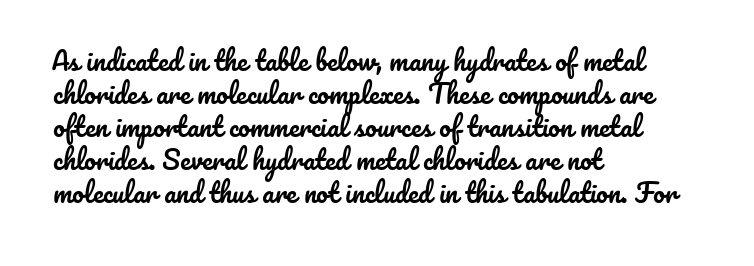
Q: Is the text italic (slanted)? A: Yes.
Q: Is the text underlined? A: No.
Q: How is the paragraph aligned? A: Left-aligned.
Q: Is the spacing between letters normal or unusually wide? A: Normal.
Q: Is the spacing between lines tight, normal or loose? A: Normal.
